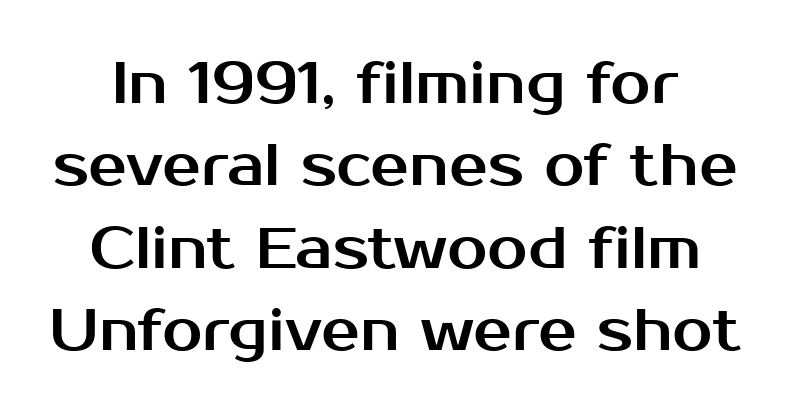
{"serif": "no", "italic": "no", "width": "normal", "stroke_contrast": "medium", "x_height": "medium", "monospaced": "no", "underline": "no", "line_spacing": "normal", "line_spacing_ratio": 1.42, "letter_spacing": "normal", "letter_spacing_em": 0.0, "glyph_px": 58}
